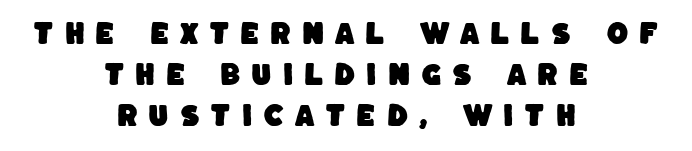
{"underline": "no", "align": "center", "line_spacing": "normal", "line_spacing_ratio": 1.65, "letter_spacing": "wide", "letter_spacing_em": 0.43, "glyph_px": 25}
